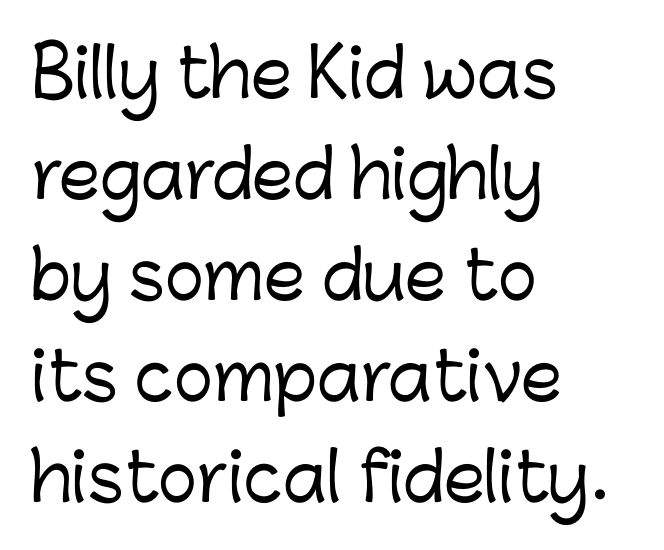
Note the varied advance widths — an 'i' is clearly narrower than an 'm'. Rows of type keep a routine distance in the vertical direction. The paragraph shown leans on its left margin. Beneath every word, the page is bare. Designer's note — italics off, roman on.
